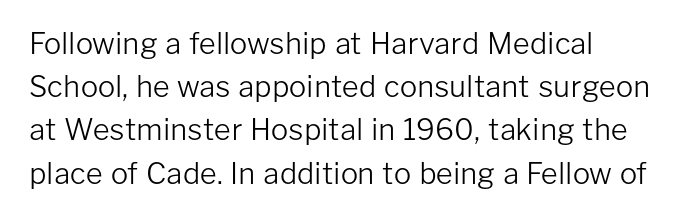
The image shows 29 px light sans-serif type, upright; set left-aligned, normal line spacing (1.49x), normal letter spacing, not underlined; low stroke contrast and a medium x-height.
